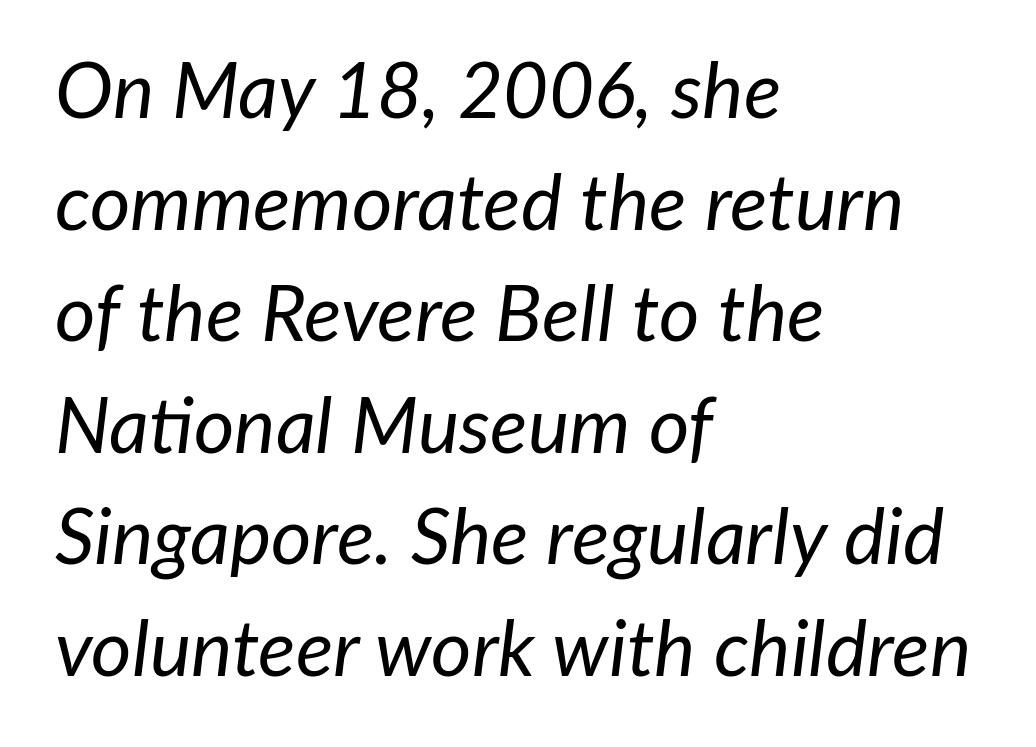
Q: Is the text bold? A: No.
Q: Is the text italic (slanted)? A: Yes, it leans right by about 7 degrees.
Q: Is the text underlined? A: No.
Q: How is the paragraph aligned? A: Left-aligned.
Q: Is the spacing between letters normal or unusually wide? A: Normal.
Q: Is the spacing between lines tight, normal or loose? A: Normal.
Q: Width (condensed, normal, or wide)? A: Normal.
Q: Stroke contrast? A: Low.
Q: x-height? A: Medium.
Q: Monospaced? A: No.
